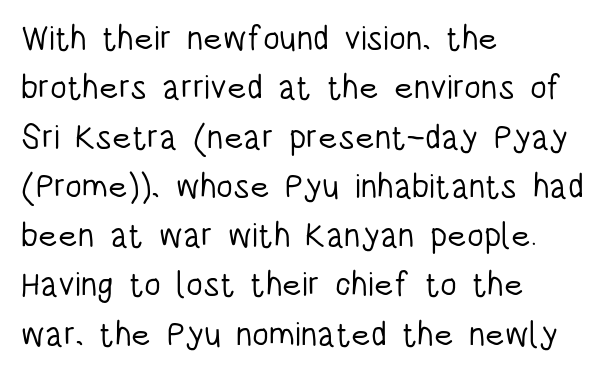
{"serif": "no", "italic": "no", "bold": "no", "weight": "light", "width": "condensed", "stroke_contrast": "low", "x_height": "large", "monospaced": "no", "underline": "no", "align": "left", "line_spacing": "normal", "line_spacing_ratio": 1.45, "letter_spacing": "normal", "letter_spacing_em": 0.0, "glyph_px": 34}
